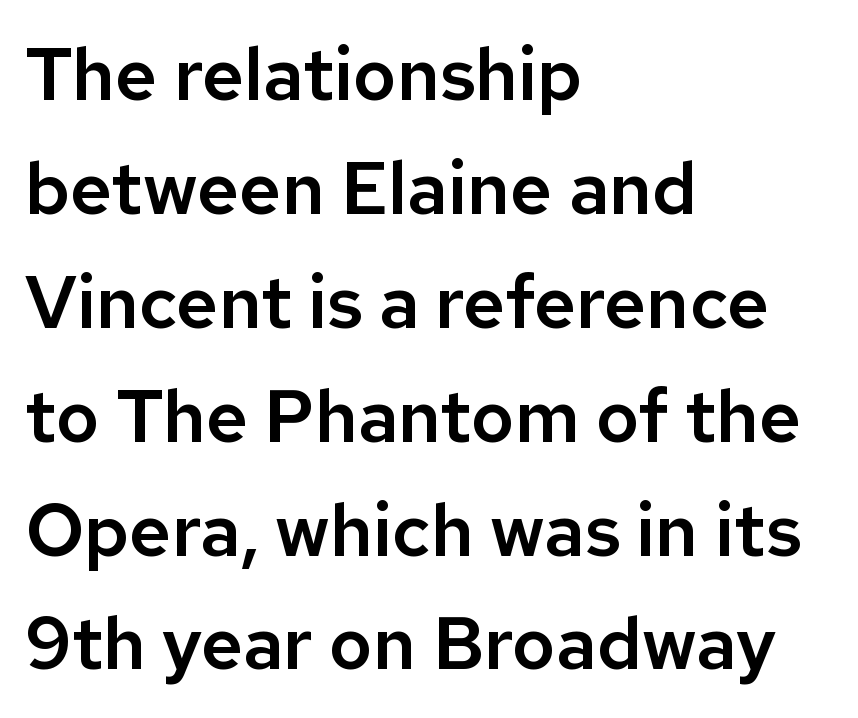
Notice how the stems are strictly vertical — no italics here. Notice how the passage keeps a crisp vertical edge on the left only. Tracking value appears to be zero — textbook default spacing. Each letter keeps its own natural width here, so spacing adapts to shape.
